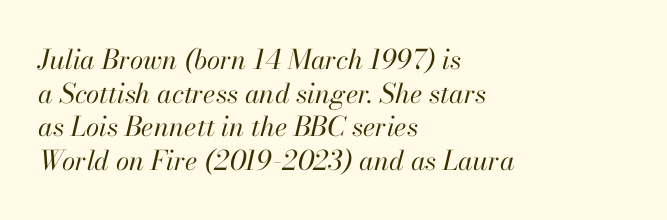
The image shows 27 px text type, italic (leaning right); set left-aligned, normal line spacing (1.25x), normal letter spacing, not underlined.
